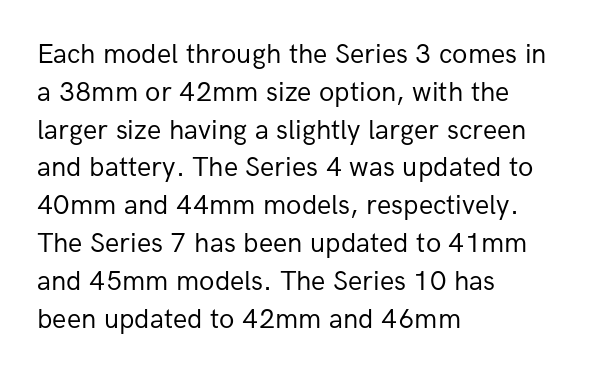
Summary of vertical rhythm: regular, with standard interline spacing. The strip under each line holds only bare page. Is this a fixed-width face? No — the glyphs have proportional, varying widths. What kind of face is this? One without serifs — a sans.
